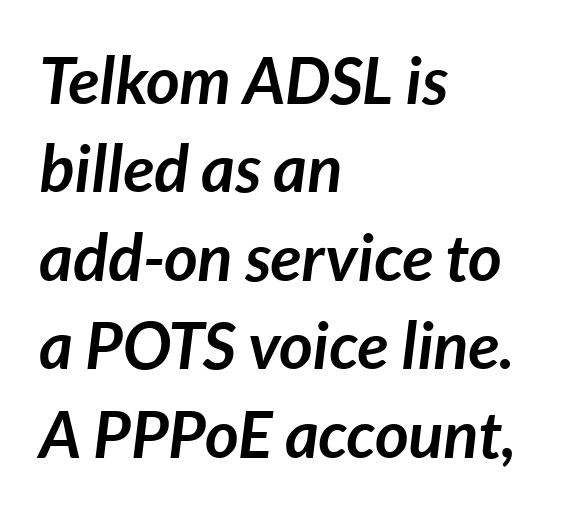
Q: Is the text bold? A: Yes.
Q: Is the text italic (slanted)? A: Yes, it leans right by about 7 degrees.
Q: Is the text underlined? A: No.
Q: How is the paragraph aligned? A: Left-aligned.
Q: Is the spacing between letters normal or unusually wide? A: Normal.
Q: Is the spacing between lines tight, normal or loose? A: Normal.
Q: Width (condensed, normal, or wide)? A: Normal.
Q: Stroke contrast? A: Low.
Q: x-height? A: Medium.
Q: Monospaced? A: No.
